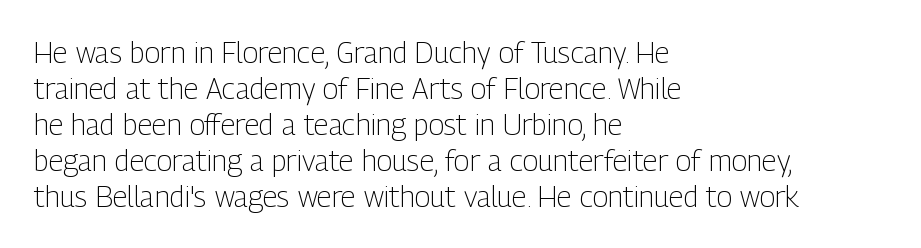
{"serif": "no", "italic": "no", "bold": "no", "weight": "light", "width": "condensed", "stroke_contrast": "low", "x_height": "medium", "monospaced": "no", "underline": "no", "align": "left", "line_spacing_ratio": 1.24, "letter_spacing": "normal", "letter_spacing_em": 0.0, "glyph_px": 29}
